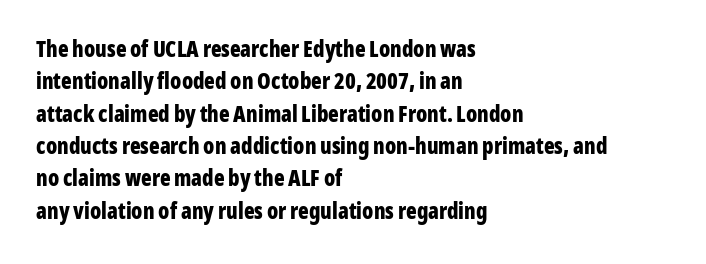
Q: Is the text bold? A: Yes.
Q: Is the text italic (slanted)? A: No, it is upright.
Q: Is the text underlined? A: No.
Q: How is the paragraph aligned? A: Left-aligned.
Q: Is the spacing between letters normal or unusually wide? A: Normal.
Q: Is the spacing between lines tight, normal or loose? A: Normal.
